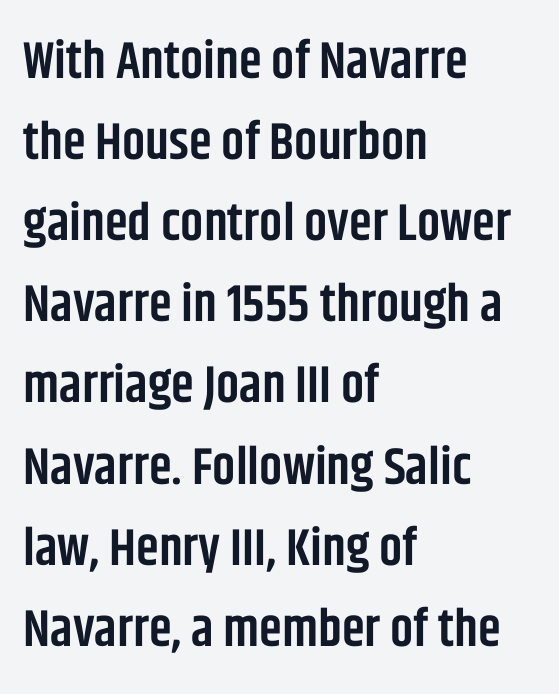
Q: Is the text bold? A: Semi-bold.
Q: Is the text italic (slanted)? A: No, it is upright.
Q: Is the typeface a serif or a sans-serif typeface? A: Sans-serif.
Q: Is the text underlined? A: No.
Q: How is the paragraph aligned? A: Left-aligned.
Q: Is the spacing between letters normal or unusually wide? A: Normal.
Q: Is the spacing between lines tight, normal or loose? A: Normal.
Q: Width (condensed, normal, or wide)? A: Condensed.
Q: Stroke contrast? A: Low.
Q: x-height? A: Large.
Q: Monospaced? A: No.
